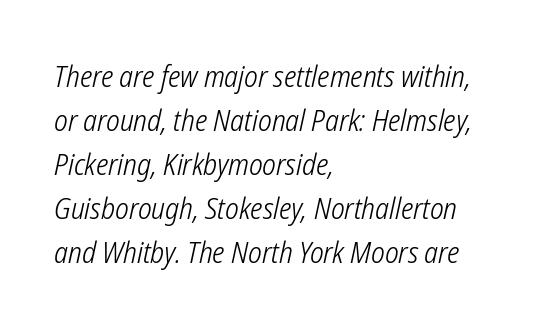
How would I describe the line gaps? Plain and ordinary. Slanted lettering throughout. Tracking value appears to be zero — textbook default spacing. Vertical stems look standard width or narrower in stroke. The specimen omits any rule beneath the text block's lines.
